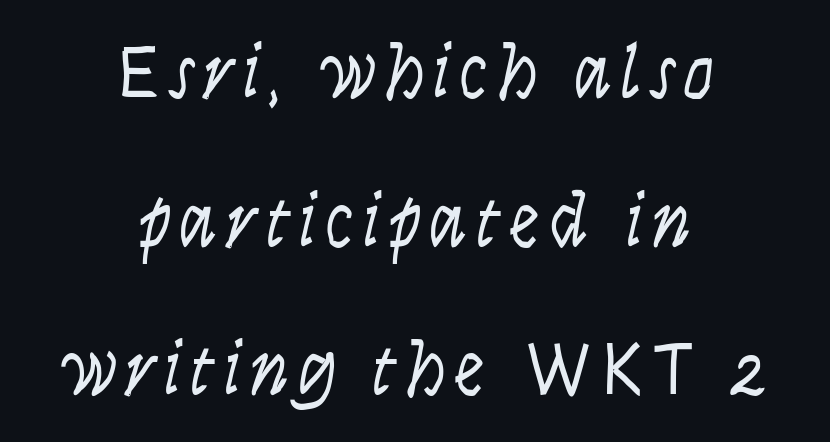
The image shows 77 px light, condensed type, italic (leaning right); set centered, loose line spacing (1.93x), not underlined; low stroke contrast and a large x-height.
